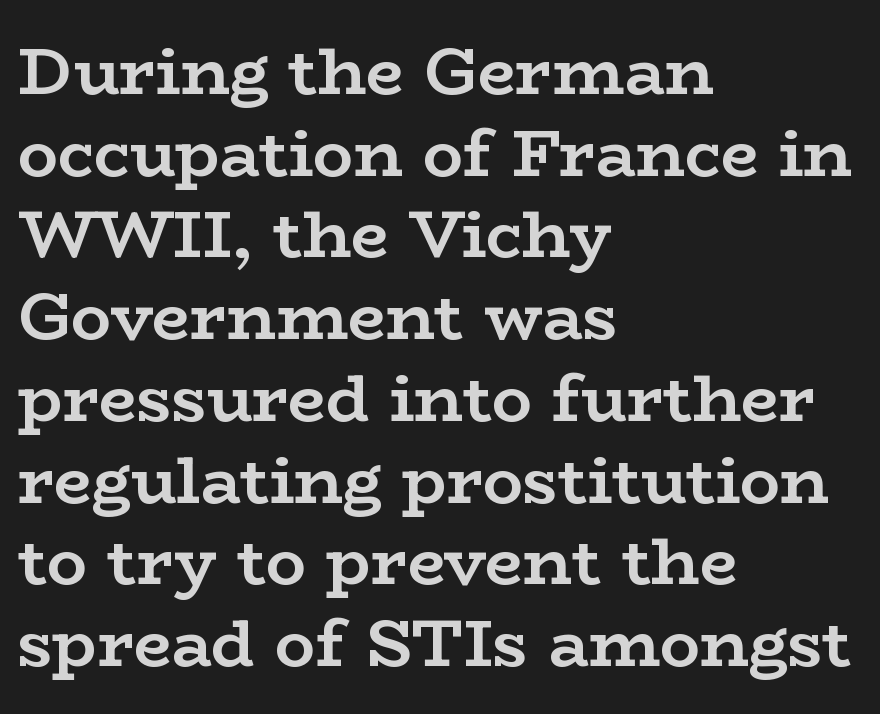
{"serif": "yes", "italic": "no", "bold": "yes", "weight": "semibold", "width": "wide", "stroke_contrast": "low", "x_height": "medium", "monospaced": "no", "underline": "no", "align": "left", "line_spacing_ratio": 1.22, "letter_spacing": "normal", "letter_spacing_em": 0.0, "glyph_px": 67}
